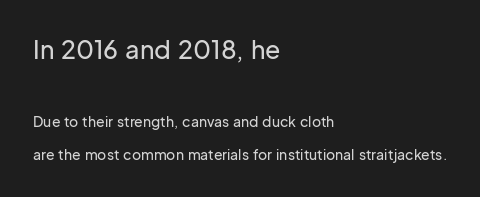
{"italic": "no", "underline": "no", "align": "left", "line_spacing": "loose", "line_spacing_ratio": 2.35, "letter_spacing": "normal", "letter_spacing_em": 0.0, "larger_block": "first", "size_ratio": 1.79, "glyph_px": 25}
